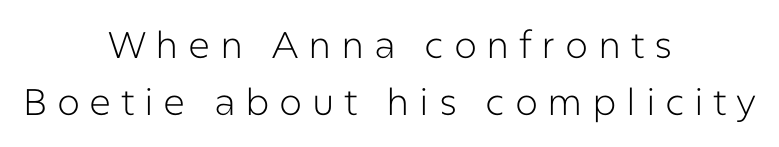
{"serif": "no", "italic": "no", "bold": "no", "weight": "light", "width": "normal", "stroke_contrast": "low", "x_height": "medium", "monospaced": "no", "underline": "no", "align": "center", "line_spacing": "normal", "line_spacing_ratio": 1.53, "letter_spacing": "wide", "letter_spacing_em": 0.26, "glyph_px": 37}
